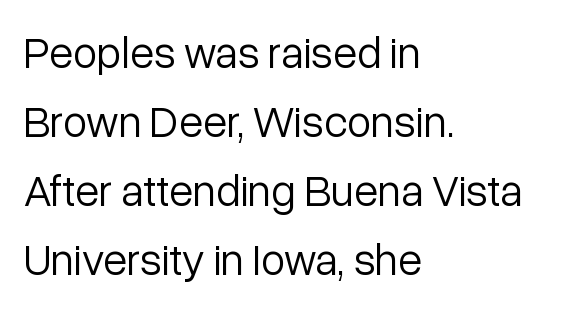
{"serif": "no", "italic": "no", "bold": "no", "weight": "light", "width": "normal", "stroke_contrast": "low", "x_height": "medium", "monospaced": "no", "underline": "no", "align": "left", "line_spacing": "normal", "line_spacing_ratio": 1.57, "letter_spacing": "normal", "letter_spacing_em": 0.0, "glyph_px": 44}
